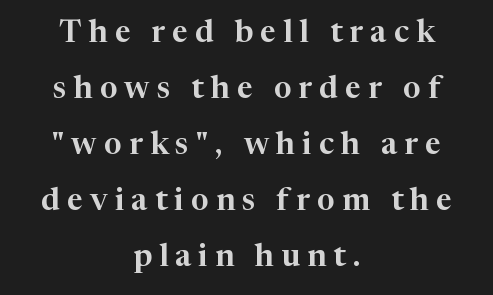
The image shows 31 px serif type, upright; set centered, line spacing 1.81x, unusually wide letter spacing (+0.23 em), not underlined; high stroke contrast and a medium x-height.
